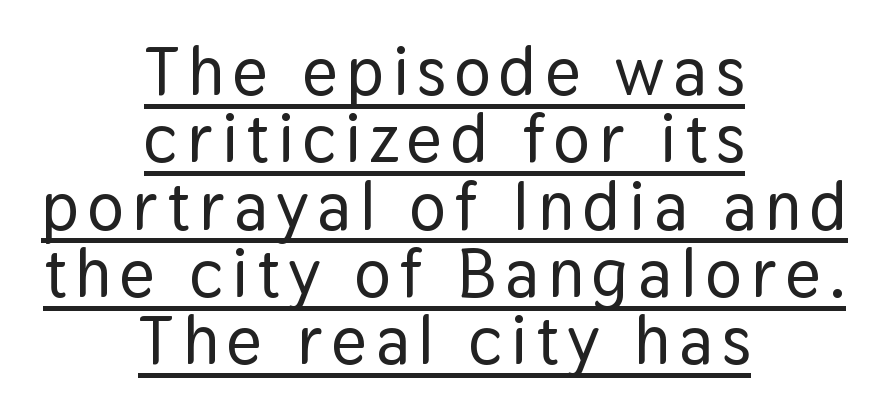
The image shows 68 px sans-serif type, upright; set centered, tight line spacing (0.99x), underlined; low stroke contrast and a medium x-height.
